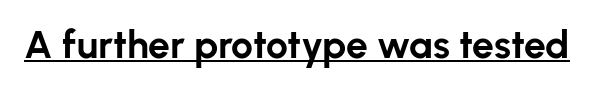
The image shows 39 px bold sans-serif type, upright; set normal letter spacing, underlined; low stroke contrast and a medium x-height.
